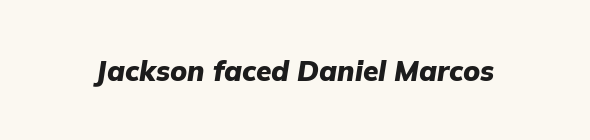
Q: Is the text bold? A: Yes.
Q: Is the text italic (slanted)? A: Yes, it leans right by about 9 degrees.
Q: Is the text underlined? A: No.
Q: Is the spacing between letters normal or unusually wide? A: Normal.
Q: Width (condensed, normal, or wide)? A: Normal.
Q: Stroke contrast? A: Low.
Q: x-height? A: Medium.
Q: Monospaced? A: No.
